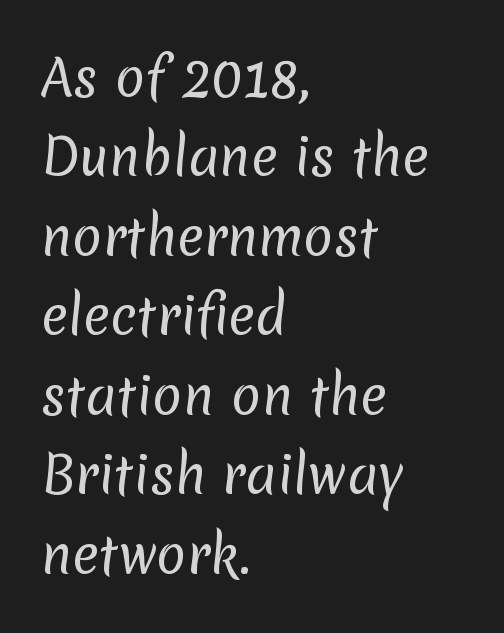
The space between consecutive lines is moderate. The horizontal fit of the characters is conventional and even. Typeset ragged right — the left edge is the straight one. Stems here are at most as thick as an everyday book face. A typesetter would call this proportional, since set widths differ per character.
